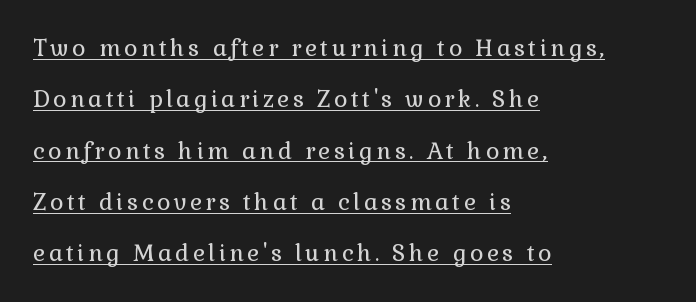
{"italic": "no", "bold": "no", "underline": "yes", "align": "left", "line_spacing": "loose", "line_spacing_ratio": 2.23, "glyph_px": 23}
